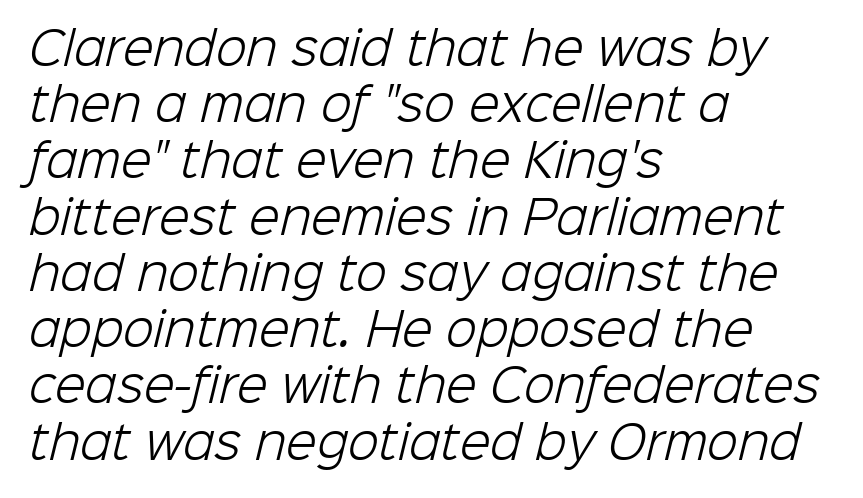
These lines are composed in type without serifs. Glance below the letters and you will spot only blank space. The letters advance in unequal steps, a hallmark of proportional type. Students, note that the glyphs here touch the page at normal intervals. Counters stay open thanks to moderate or lighter strokes. Horizontal bands of white between lines are of average thickness.
